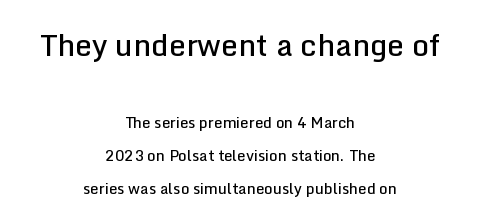
{"serif": "no", "italic": "no", "bold": "semi", "weight": "semibold", "width": "normal", "stroke_contrast": "low", "x_height": "medium", "monospaced": "no", "underline": "no", "align": "center", "line_spacing": "loose", "line_spacing_ratio": 2.2, "letter_spacing": "normal", "letter_spacing_em": 0.0, "larger_block": "first", "size_ratio": 2.0, "glyph_px": 30}
